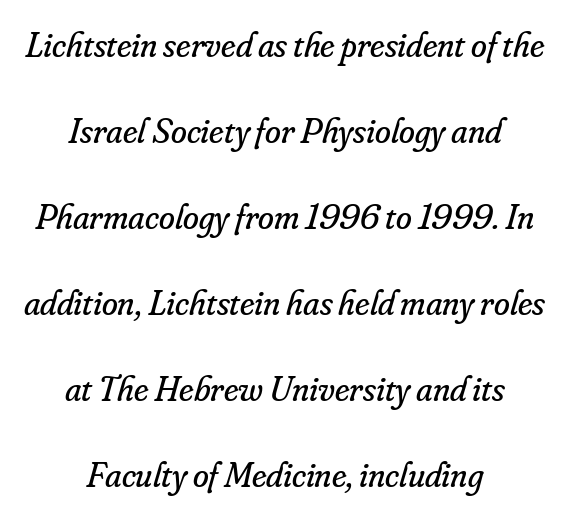
The image shows 36 px regular-weight serif type, italic (leaning right); set centered, loose line spacing (2.39x), normal letter spacing, not underlined; low stroke contrast and a small x-height.
